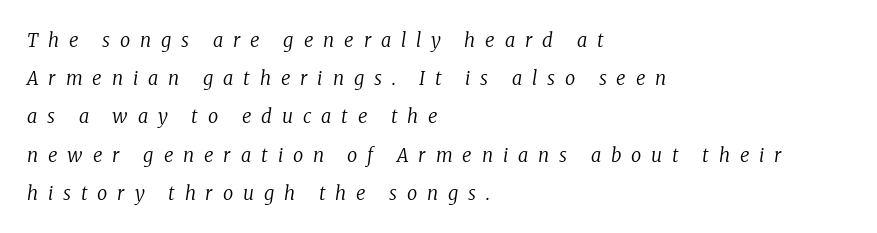
{"italic": "yes", "lean": "right", "slant_degrees": 8, "bold": "no", "underline": "no", "align": "left", "line_spacing": "loose", "line_spacing_ratio": 1.91, "letter_spacing": "wide", "letter_spacing_em": 0.5, "glyph_px": 20}
